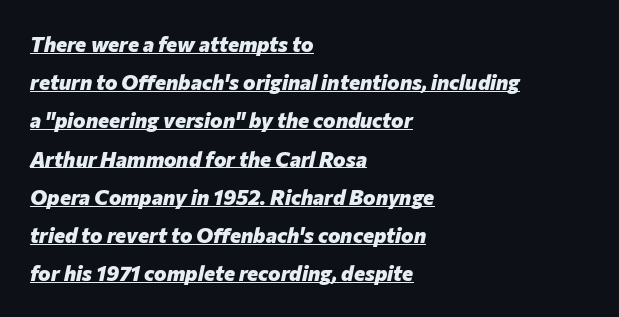
Q: Is the text bold? A: Yes.
Q: Is the text italic (slanted)? A: Yes, it leans right by about 12 degrees.
Q: Is the text underlined? A: Yes.
Q: How is the paragraph aligned? A: Left-aligned.
Q: Is the spacing between letters normal or unusually wide? A: Normal.
